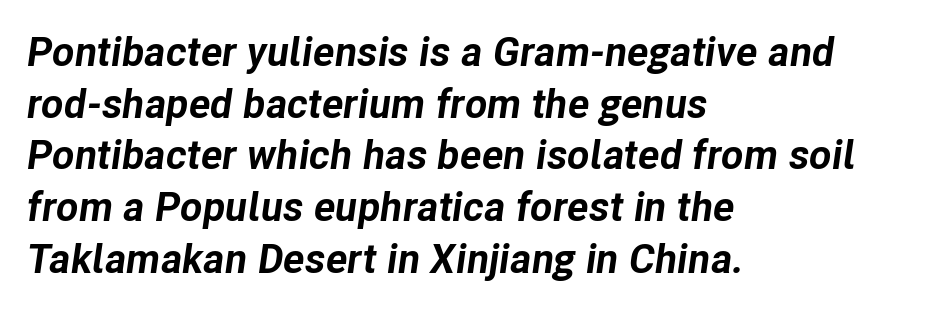
{"italic": "yes", "lean": "right", "slant_degrees": 8, "bold": "yes", "weight": "bold", "width": "normal", "stroke_contrast": "low", "x_height": "medium", "monospaced": "no", "underline": "no", "align": "left", "line_spacing": "normal", "line_spacing_ratio": 1.26, "letter_spacing": "normal", "letter_spacing_em": 0.0, "glyph_px": 41}
